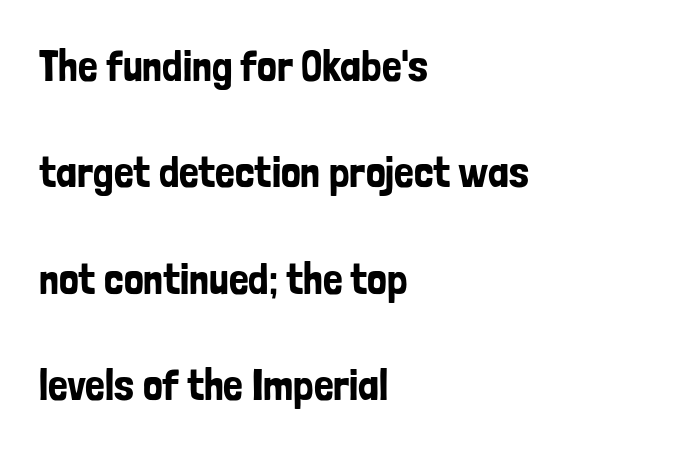
The image shows 44 px condensed sans-serif type, upright; set left-aligned, loose line spacing (2.42x), normal letter spacing, not underlined; low stroke contrast and a medium x-height.
